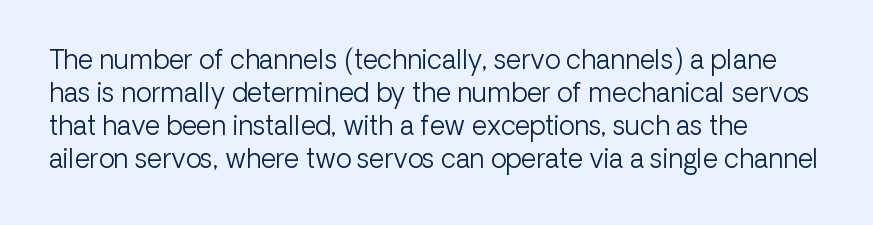
{"italic": "no", "bold": "no", "underline": "no", "line_spacing": "normal", "line_spacing_ratio": 1.27, "letter_spacing": "normal", "letter_spacing_em": 0.0, "glyph_px": 26}
